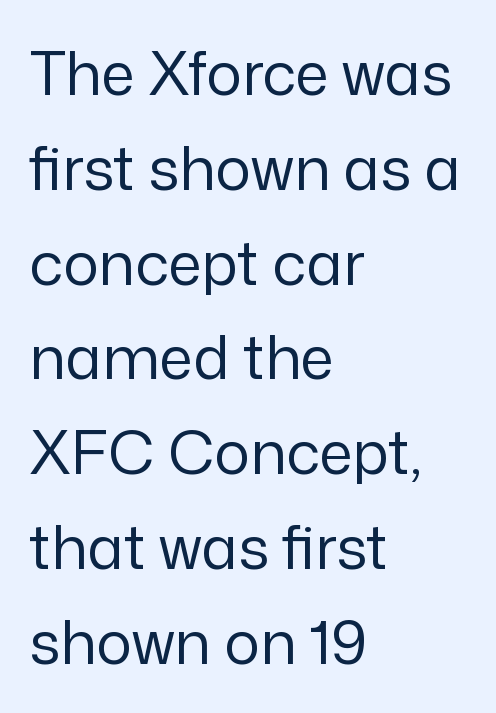
Is there any slant? The stems are plumb. The face used here is rendered with its standard letterfit. Here the designer chose a conventional face with non-uniform glyph widths. Reading down the block, your eye returns to a fixed left position each line. Regular leading. Honestly, there is no underline to notice here at all.
